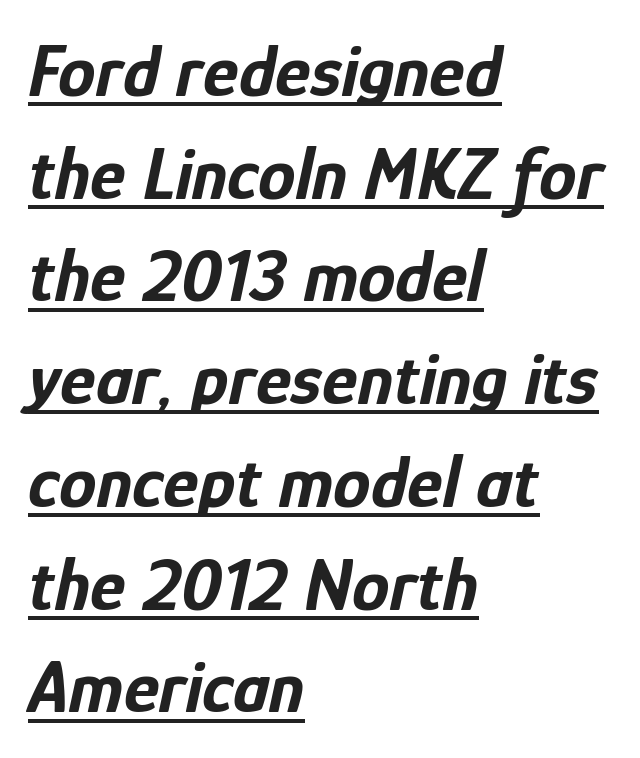
Spacing verdict: proportional, widths tailored to each character. You'd pick this weight for a headline — it's a proper bold. Characters follow at the spacing the type designer built in. The typesetter chose a ragged-right arrangement here.
